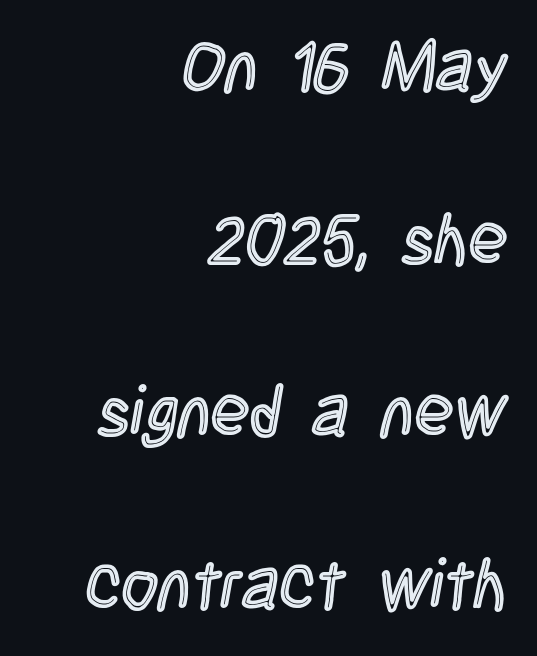
The image shows 71 px condensed type; set right-aligned, loose line spacing (2.43x), normal letter spacing, not underlined; a large x-height.
